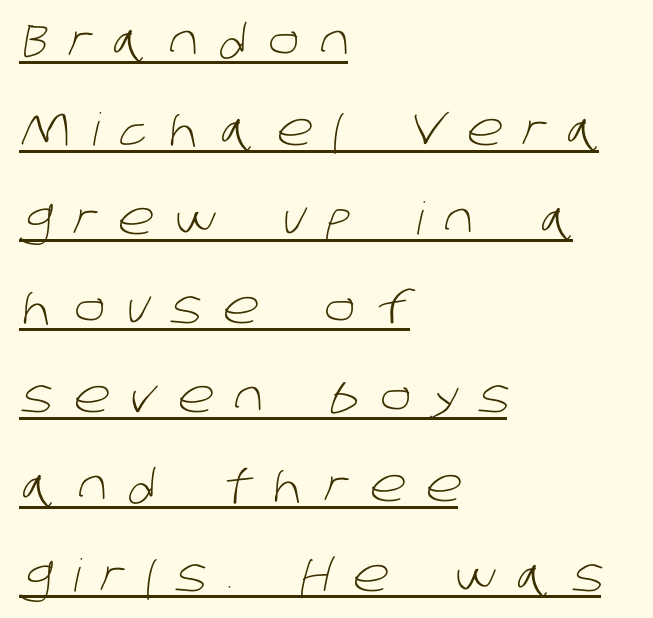
The image shows 45 px light sans-serif type; set left-aligned, loose line spacing (1.98x), unusually wide letter spacing (+0.47 em), underlined; low stroke contrast and a large x-height.
